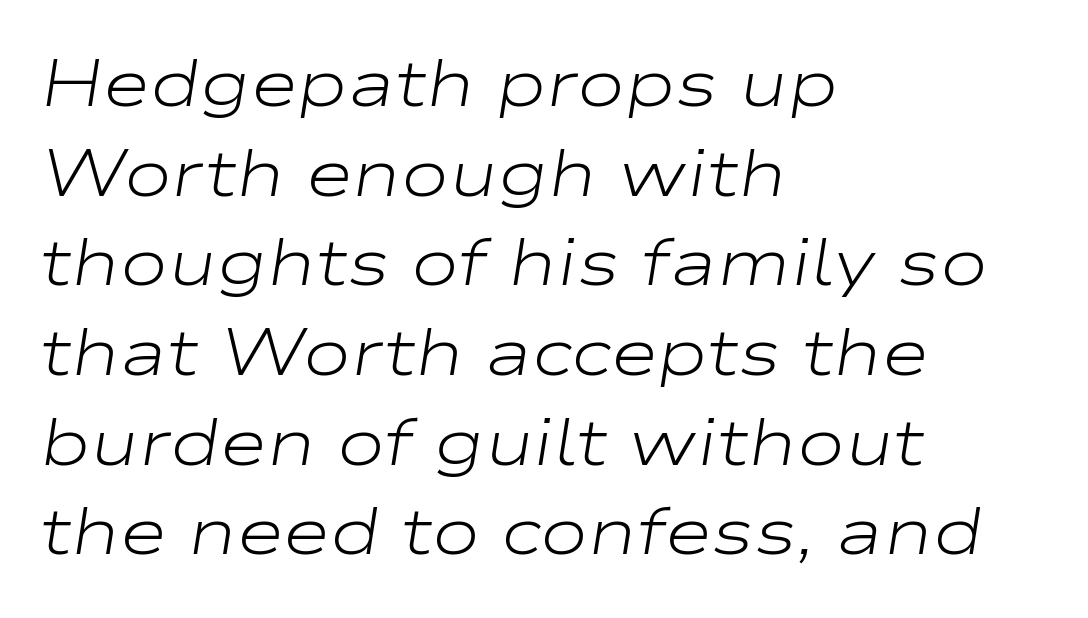
Q: Is the text bold? A: No.
Q: Is the text italic (slanted)? A: Yes, it leans right by about 9 degrees.
Q: Is the text underlined? A: No.
Q: How is the paragraph aligned? A: Left-aligned.
Q: Is the spacing between letters normal or unusually wide? A: Normal.
Q: Is the spacing between lines tight, normal or loose? A: Normal.
Q: Width (condensed, normal, or wide)? A: Wide.
Q: Stroke contrast? A: Low.
Q: x-height? A: Medium.
Q: Monospaced? A: No.
